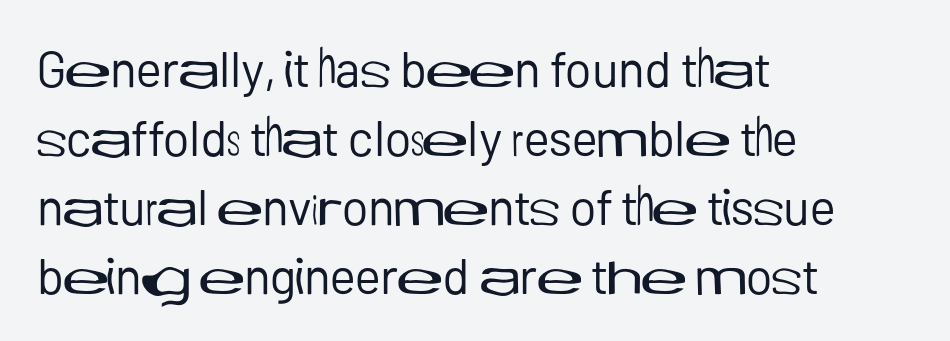
{"serif": "no", "italic": "no", "bold": "no", "weight": "regular", "width": "normal", "stroke_contrast": "low", "x_height": "medium", "monospaced": "no", "underline": "no", "align": "left", "line_spacing": "normal", "line_spacing_ratio": 1.38, "letter_spacing": "normal", "letter_spacing_em": 0.0, "glyph_px": 50}
